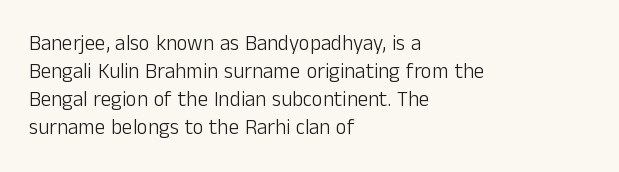
{"italic": "no", "bold": "no", "underline": "no", "align": "left", "line_spacing": "normal", "line_spacing_ratio": 1.33, "letter_spacing": "normal", "letter_spacing_em": 0.0, "glyph_px": 21}
